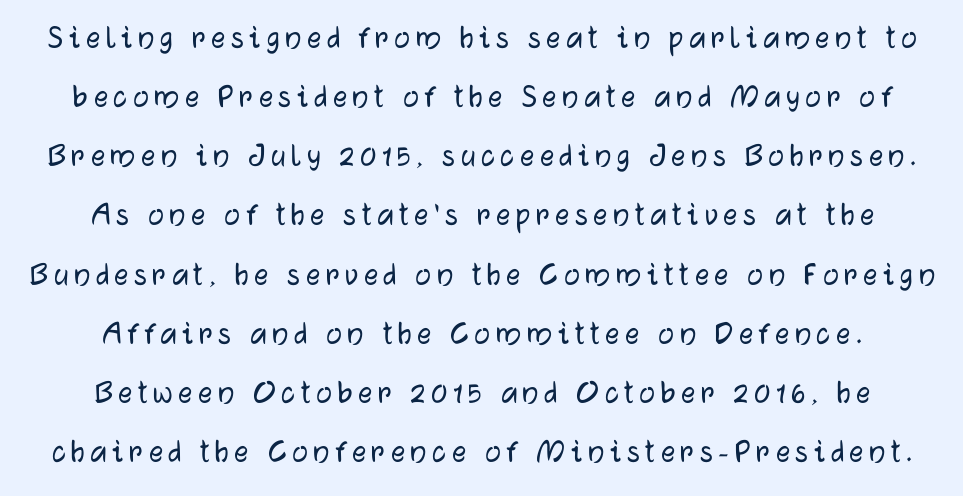
The image shows 35 px sans-serif type, upright; set centered, normal line spacing (1.69x), not underlined; low stroke contrast and a medium x-height.
